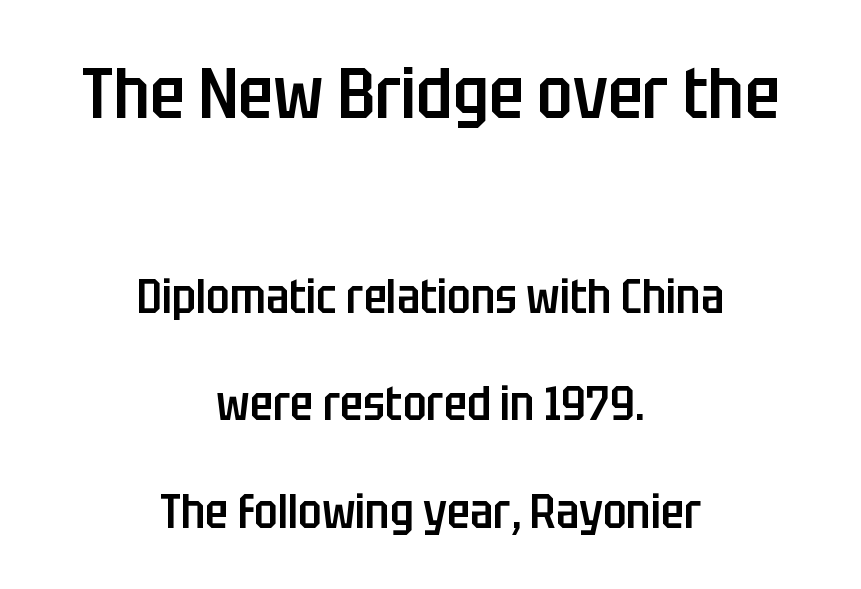
{"serif": "no", "italic": "no", "bold": "semi", "weight": "semibold", "width": "condensed", "stroke_contrast": "low", "x_height": "large", "monospaced": "no", "underline": "no", "align": "center", "line_spacing": "loose", "line_spacing_ratio": 2.24, "letter_spacing": "normal", "letter_spacing_em": 0.0, "larger_block": "first", "size_ratio": 1.5, "glyph_px": 72}
